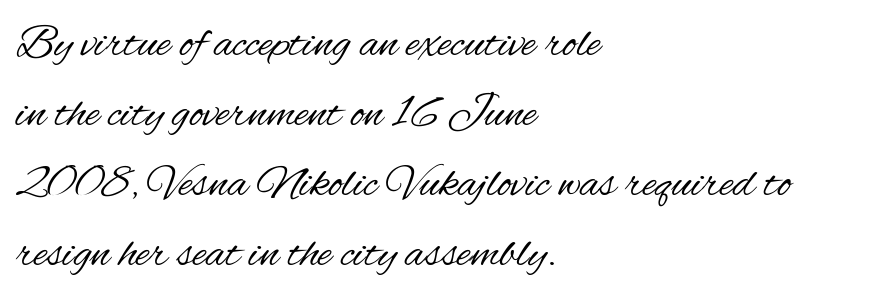
Q: Is the text bold? A: No.
Q: Is the text italic (slanted)? A: Yes.
Q: Is the typeface a serif or a sans-serif typeface? A: Sans-serif.
Q: Is the text underlined? A: No.
Q: How is the paragraph aligned? A: Left-aligned.
Q: Is the spacing between letters normal or unusually wide? A: Normal.
Q: Is the spacing between lines tight, normal or loose? A: Normal.
Q: Width (condensed, normal, or wide)? A: Condensed.
Q: Stroke contrast? A: Medium.
Q: x-height? A: Small.
Q: Monospaced? A: No.
